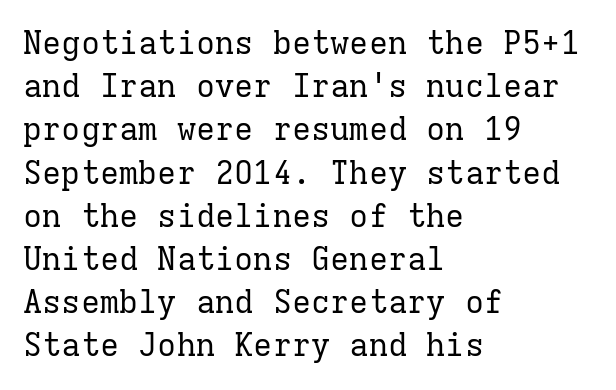
The image shows 32 px regular-weight serif type, upright, monospaced; set left-aligned, normal line spacing (1.35x), normal letter spacing, not underlined; low stroke contrast and a medium x-height.
